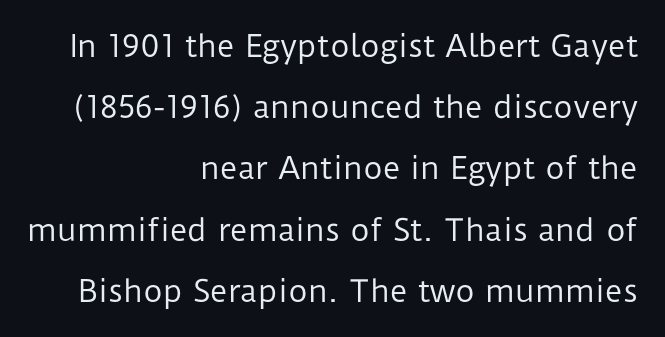
Q: Is the text bold? A: No.
Q: Is the text italic (slanted)? A: No, it is upright.
Q: Is the typeface a serif or a sans-serif typeface? A: Sans-serif.
Q: Is the text underlined? A: No.
Q: How is the paragraph aligned? A: Right-aligned.
Q: Is the spacing between letters normal or unusually wide? A: Normal.
Q: Is the spacing between lines tight, normal or loose? A: Loose.
Q: Width (condensed, normal, or wide)? A: Normal.
Q: Stroke contrast? A: Low.
Q: x-height? A: Medium.
Q: Monospaced? A: No.
